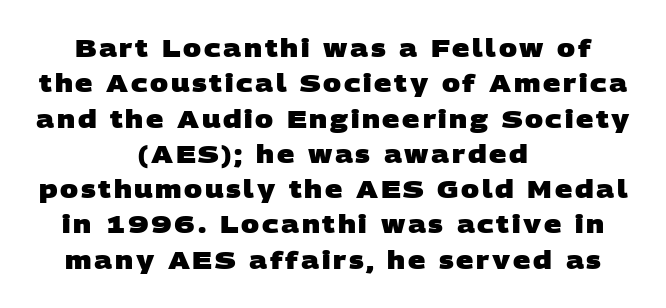
{"bold": "yes", "underline": "no", "align": "center", "line_spacing": "normal", "line_spacing_ratio": 1.47, "glyph_px": 24}
